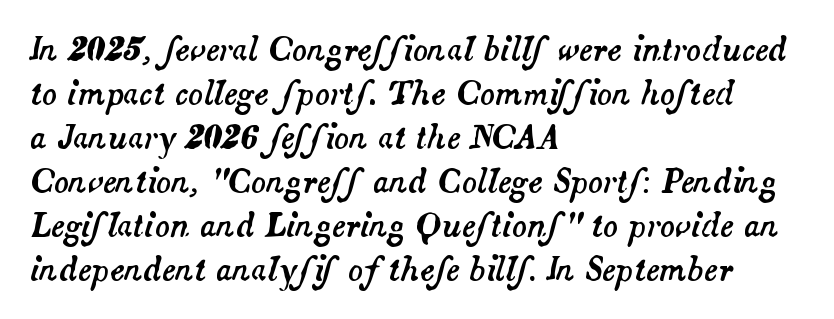
The image shows 31 px text type, italic (leaning right); set left-aligned, normal line spacing (1.42x), normal letter spacing, not underlined; medium stroke contrast and a small x-height.
